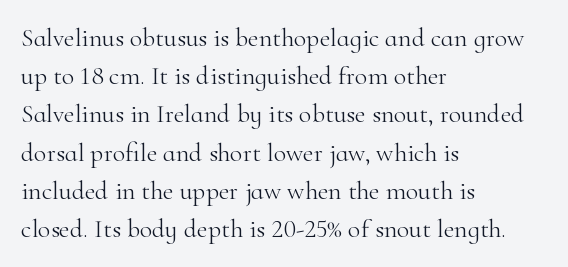
The vertical gap from one line to the next is medium. Quick note: underline off. The characters are drawn with everyday or finer stroke widths. A typesetter would mark this as roman, not italic. Caption: multi-line text, flush left, ragged right.
